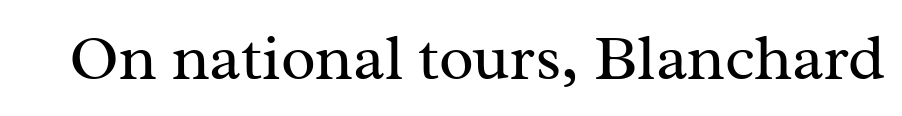
Rule under the text: the space is simply empty. Serif or sans? Serif — the stroke terminals have little feet. Note the varied advance widths — an 'i' is clearly narrower than an 'm'. Stems and bowls with no extra thickness — not bold.
